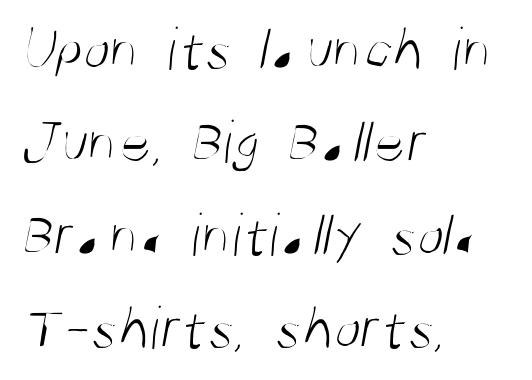
The image shows 62 px light, condensed sans-serif type; set left-aligned, normal line spacing (1.5x), normal letter spacing, not underlined; medium stroke contrast and a large x-height.
